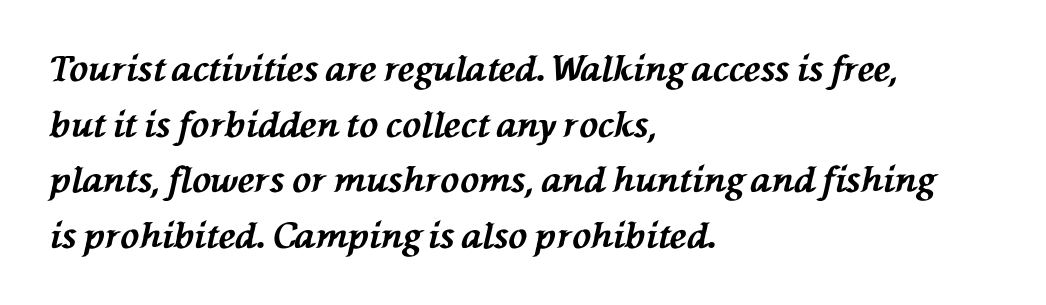
A classic flush-left, rag-right setting is used for this passage. The foot of each line stays bare and open. Summary of vertical rhythm: regular, with standard interline spacing. Students, note that the glyphs here touch the page at normal intervals.
